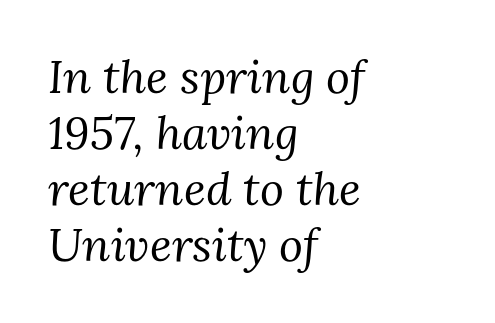
{"serif": "yes", "italic": "yes", "lean": "right", "slant_degrees": 3, "bold": "no", "weight": "regular", "width": "normal", "stroke_contrast": "medium", "x_height": "medium", "monospaced": "no", "underline": "no", "align": "left", "line_spacing_ratio": 1.22, "letter_spacing": "normal", "letter_spacing_em": 0.0, "glyph_px": 46}
